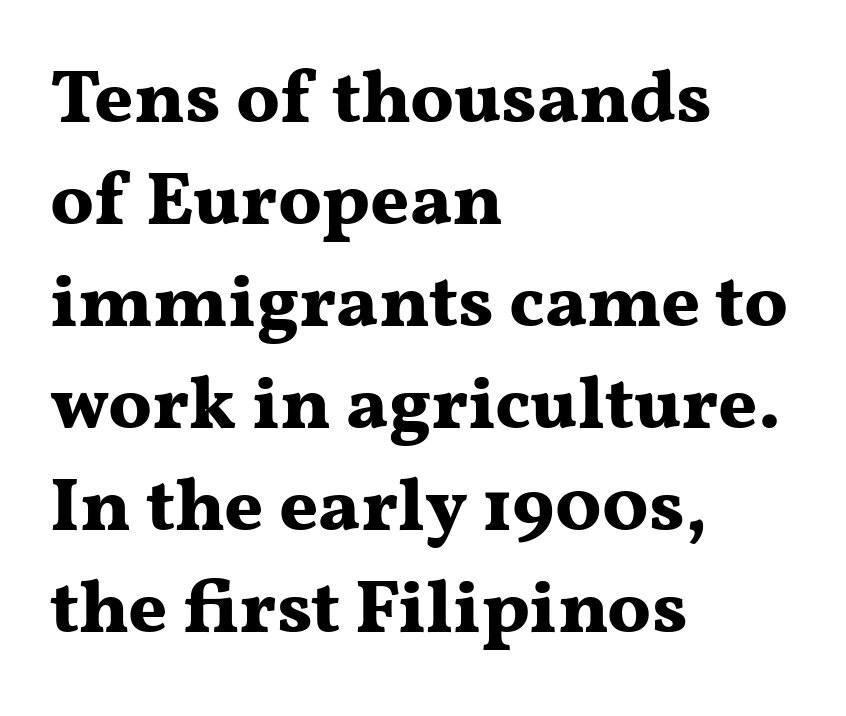
{"serif": "yes", "italic": "no", "bold": "yes", "weight": "bold", "width": "wide", "stroke_contrast": "medium", "x_height": "medium", "monospaced": "no", "underline": "no", "align": "left", "line_spacing": "normal", "line_spacing_ratio": 1.36, "letter_spacing": "normal", "letter_spacing_em": 0.0, "glyph_px": 75}
